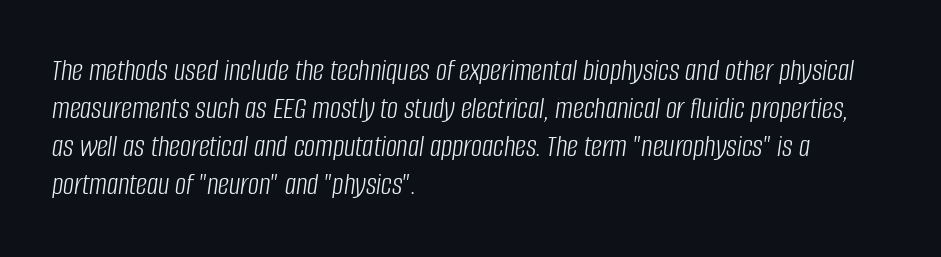
Do the characters align in a grid? No, the font is proportional. The tracking reads as untouched default to a designer's eye. Casual observation: everything's shoved over to the left. Notice how the stems are inclined rather than vertical — that's the hallmark of italics. Type without underlining.
